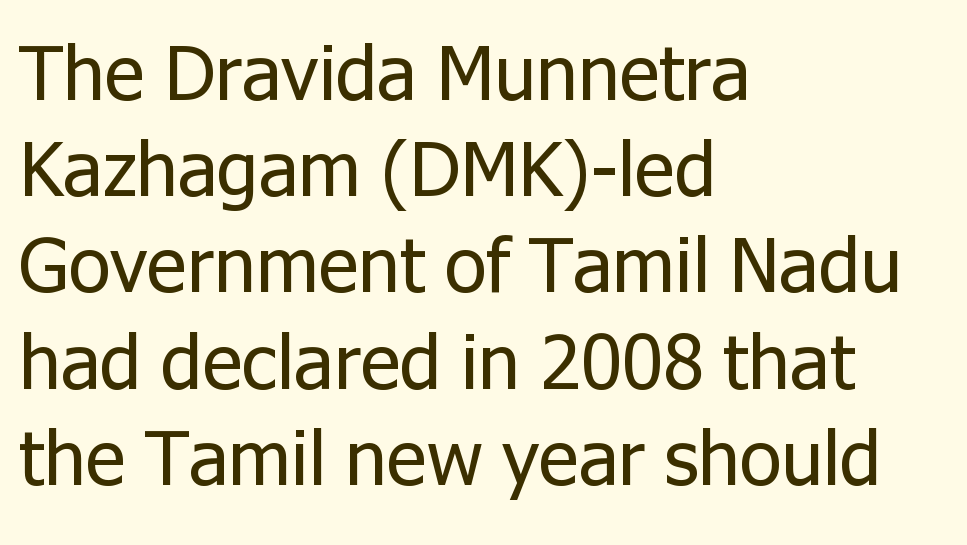
Q: Is the text bold? A: No.
Q: Is the text italic (slanted)? A: No, it is upright.
Q: Is the typeface a serif or a sans-serif typeface? A: Sans-serif.
Q: Is the text underlined? A: No.
Q: How is the paragraph aligned? A: Left-aligned.
Q: Is the spacing between letters normal or unusually wide? A: Normal.
Q: Is the spacing between lines tight, normal or loose? A: Normal.
Q: Width (condensed, normal, or wide)? A: Normal.
Q: Stroke contrast? A: Low.
Q: x-height? A: Medium.
Q: Monospaced? A: No.
